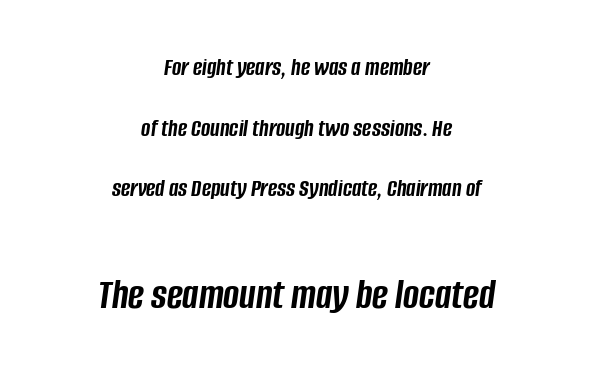
{"italic": "yes", "lean": "right", "slant_degrees": 8, "bold": "yes", "weight": "semibold", "width": "condensed", "stroke_contrast": "low", "x_height": "large", "monospaced": "no", "underline": "no", "align": "center", "line_spacing": "loose", "line_spacing_ratio": 2.43, "letter_spacing": "normal", "letter_spacing_em": 0.0, "larger_block": "second", "size_ratio": 1.72, "glyph_px": 43}
